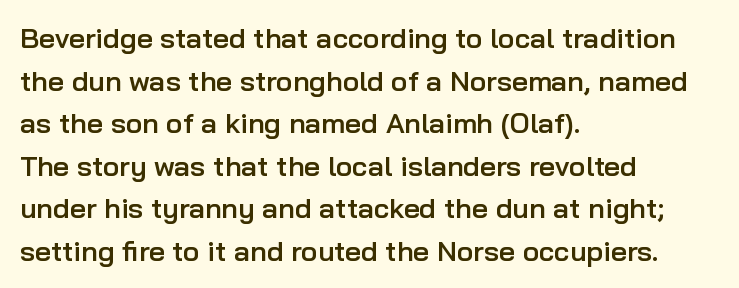
Q: Is the text bold? A: Semi-bold.
Q: Is the text italic (slanted)? A: No, it is upright.
Q: Is the typeface a serif or a sans-serif typeface? A: Sans-serif.
Q: Is the text underlined? A: No.
Q: How is the paragraph aligned? A: Left-aligned.
Q: Is the spacing between letters normal or unusually wide? A: Normal.
Q: Is the spacing between lines tight, normal or loose? A: Normal.
Q: Width (condensed, normal, or wide)? A: Normal.
Q: Stroke contrast? A: Low.
Q: x-height? A: Medium.
Q: Monospaced? A: No.
